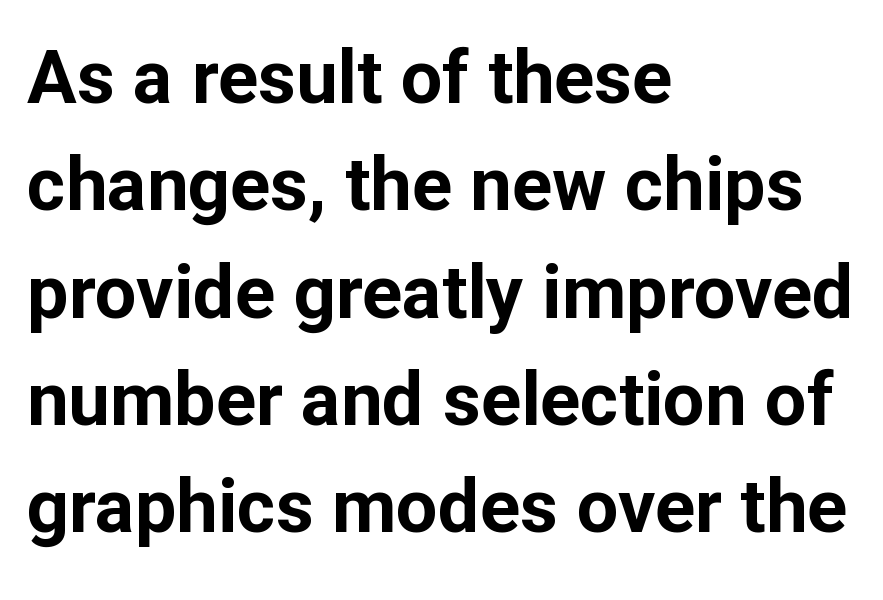
{"serif": "no", "italic": "no", "bold": "yes", "weight": "bold", "width": "normal", "stroke_contrast": "low", "x_height": "medium", "monospaced": "no", "underline": "no", "align": "left", "line_spacing": "normal", "line_spacing_ratio": 1.45, "letter_spacing": "normal", "letter_spacing_em": 0.0, "glyph_px": 74}
